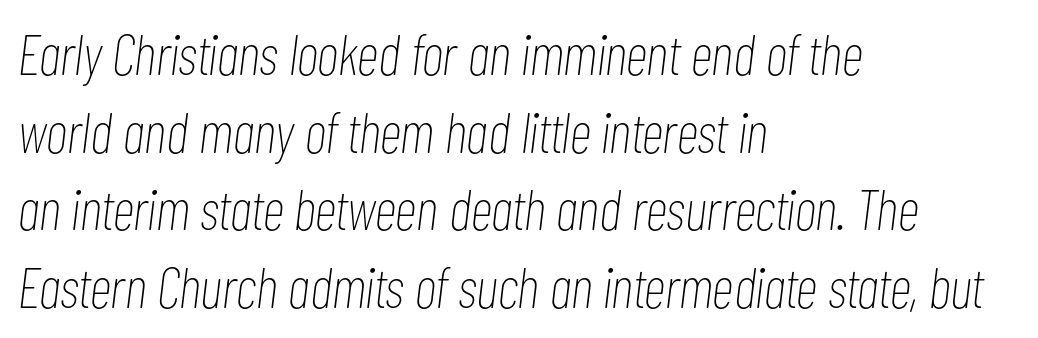
Q: Is the text bold? A: No.
Q: Is the text italic (slanted)? A: Yes, it leans right by about 7 degrees.
Q: Is the text underlined? A: No.
Q: How is the paragraph aligned? A: Left-aligned.
Q: Is the spacing between letters normal or unusually wide? A: Normal.
Q: Is the spacing between lines tight, normal or loose? A: Normal.
Q: Width (condensed, normal, or wide)? A: Condensed.
Q: Stroke contrast? A: Low.
Q: x-height? A: Medium.
Q: Monospaced? A: No.
